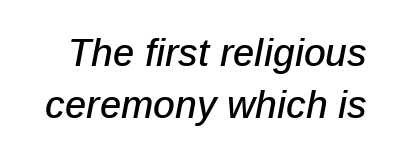
Anything drawn beneath the words? Only blank space. The passage shown leans; its letterforms are oblique. The rows are spaced the way most documents space them. Character widths vary here, with narrow letters taking less room than wide ones. The letterforms sit shoulder to shoulder at normal distance.
